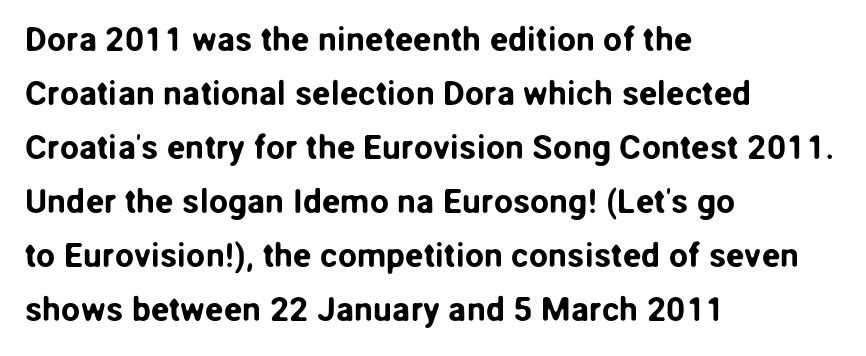
The image shows 34 px sans-serif type, upright; set left-aligned, normal line spacing (1.59x), normal letter spacing, not underlined; low stroke contrast and a medium x-height.
